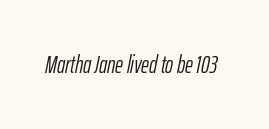
The image shows 24 px text type, italic (leaning right); set normal letter spacing, not underlined.
